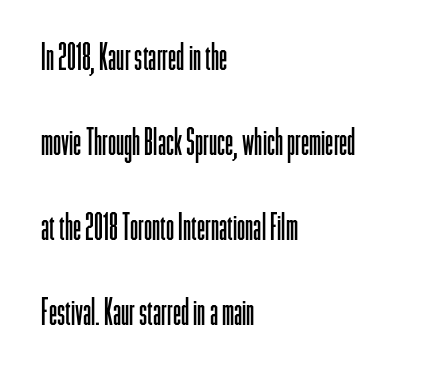
The image shows 37 px light, condensed sans-serif type, upright; set left-aligned, loose line spacing (2.3x), normal letter spacing, not underlined; low stroke contrast and a medium x-height.
